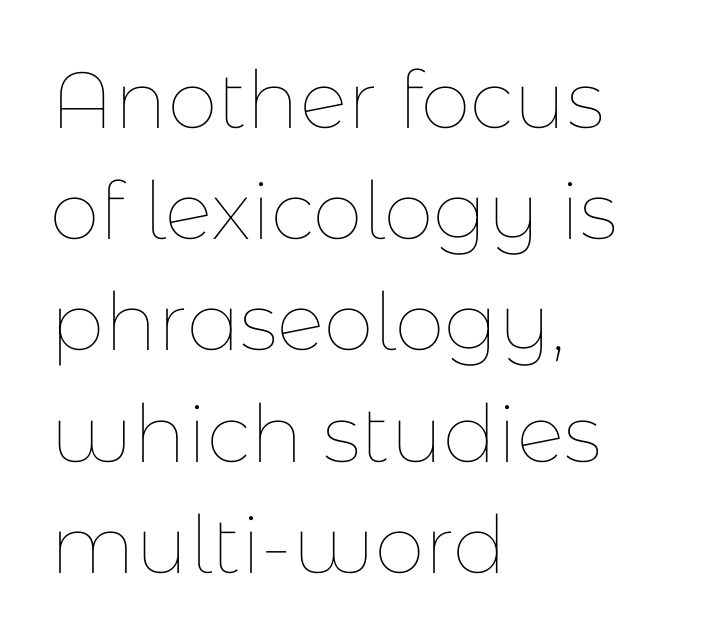
Q: Is the text bold? A: No.
Q: Is the text italic (slanted)? A: No, it is upright.
Q: Is the text underlined? A: No.
Q: How is the paragraph aligned? A: Left-aligned.
Q: Is the spacing between letters normal or unusually wide? A: Normal.
Q: Is the spacing between lines tight, normal or loose? A: Normal.
Q: Width (condensed, normal, or wide)? A: Normal.
Q: Stroke contrast? A: Low.
Q: x-height? A: Medium.
Q: Monospaced? A: No.
